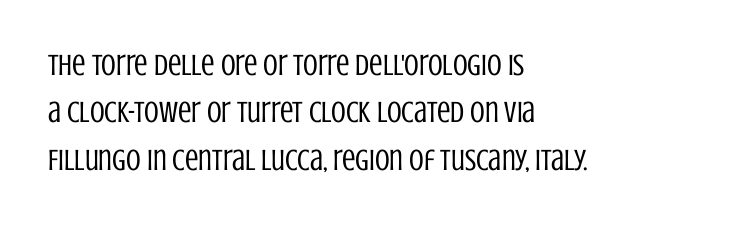
Q: Is the text bold? A: No.
Q: Is the text italic (slanted)? A: No, it is upright.
Q: Is the typeface a serif or a sans-serif typeface? A: Sans-serif.
Q: Is the text underlined? A: No.
Q: How is the paragraph aligned? A: Left-aligned.
Q: Is the spacing between letters normal or unusually wide? A: Normal.
Q: Is the spacing between lines tight, normal or loose? A: Normal.
Q: Width (condensed, normal, or wide)? A: Condensed.
Q: Stroke contrast? A: Low.
Q: x-height? A: Large.
Q: Monospaced? A: No.
